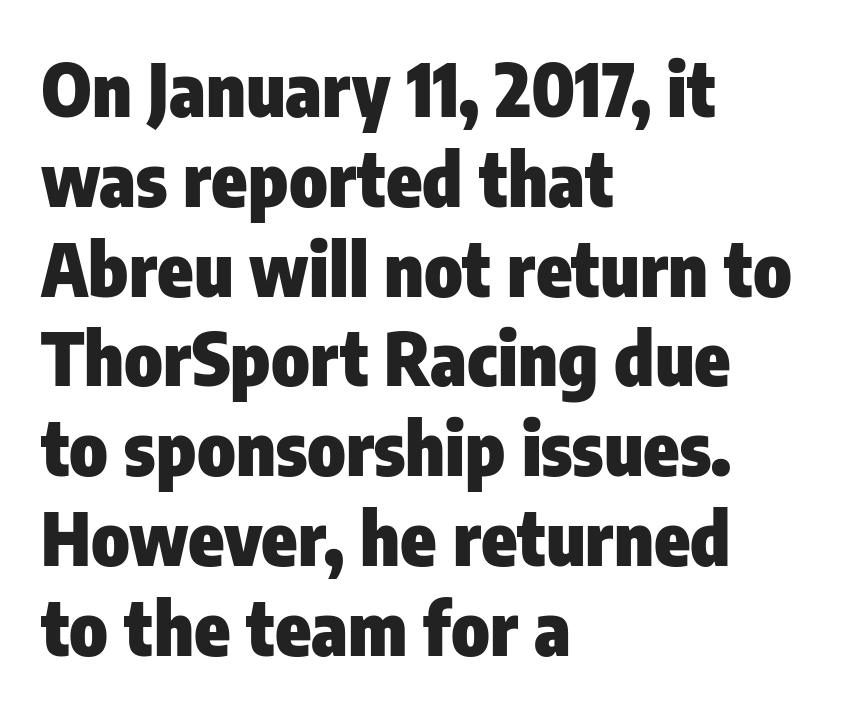
The image shows 73 px heavy, condensed sans-serif type, upright; set left-aligned, line spacing 1.23x, normal letter spacing, not underlined; low stroke contrast and a medium x-height.
